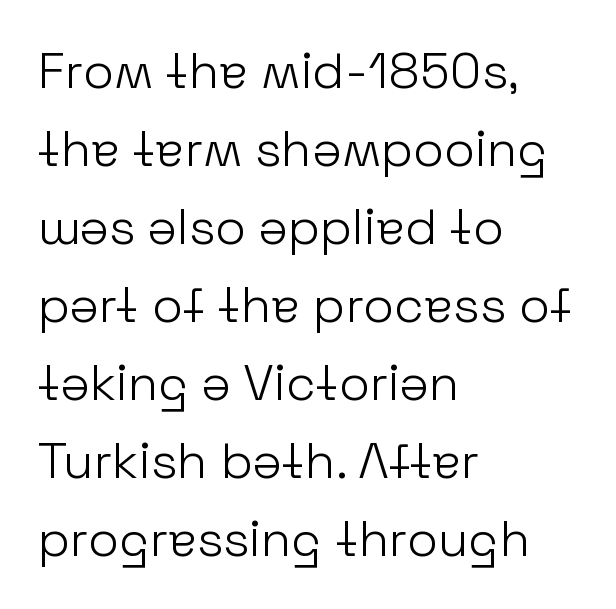
{"serif": "no", "italic": "no", "bold": "no", "weight": "light", "width": "normal", "stroke_contrast": "low", "x_height": "medium", "monospaced": "no", "underline": "no", "align": "left", "line_spacing": "normal", "line_spacing_ratio": 1.56, "letter_spacing": "normal", "letter_spacing_em": 0.0, "glyph_px": 50}
